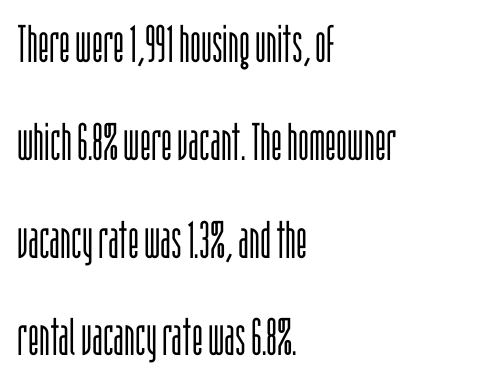
The image shows 52 px light, condensed sans-serif type, upright; set left-aligned, line spacing 1.88x, normal letter spacing, not underlined; low stroke contrast and a large x-height.
